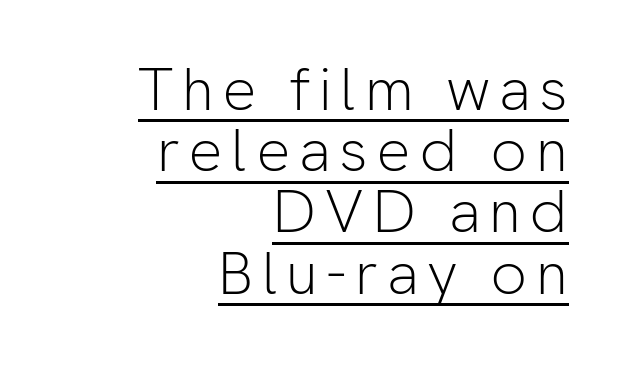
Q: Is the text bold? A: No.
Q: Is the text italic (slanted)? A: No, it is upright.
Q: Is the typeface a serif or a sans-serif typeface? A: Sans-serif.
Q: Is the text underlined? A: Yes.
Q: How is the paragraph aligned? A: Right-aligned.
Q: Is the spacing between lines tight, normal or loose? A: Tight.
Q: Width (condensed, normal, or wide)? A: Normal.
Q: Stroke contrast? A: Low.
Q: x-height? A: Medium.
Q: Monospaced? A: No.
